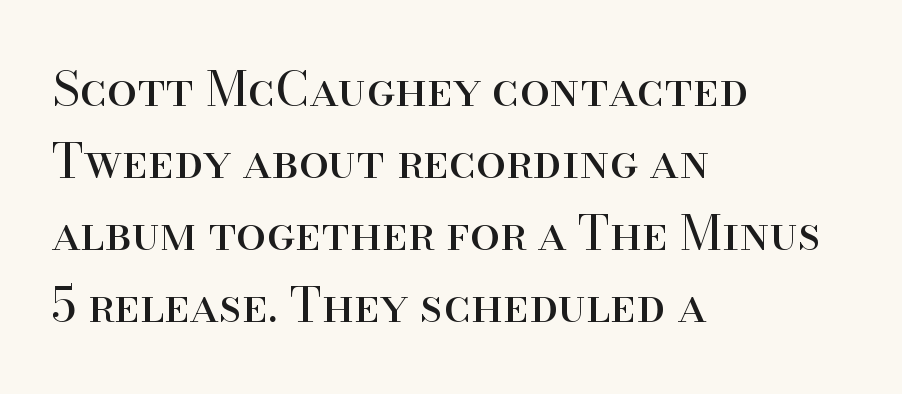
Q: Is the text bold? A: No.
Q: Is the text italic (slanted)? A: No, it is upright.
Q: Is the typeface a serif or a sans-serif typeface? A: Serif.
Q: Is the text underlined? A: No.
Q: How is the paragraph aligned? A: Left-aligned.
Q: Is the spacing between letters normal or unusually wide? A: Normal.
Q: Is the spacing between lines tight, normal or loose? A: Normal.
Q: Width (condensed, normal, or wide)? A: Normal.
Q: Stroke contrast? A: High.
Q: x-height? A: Small.
Q: Monospaced? A: No.
